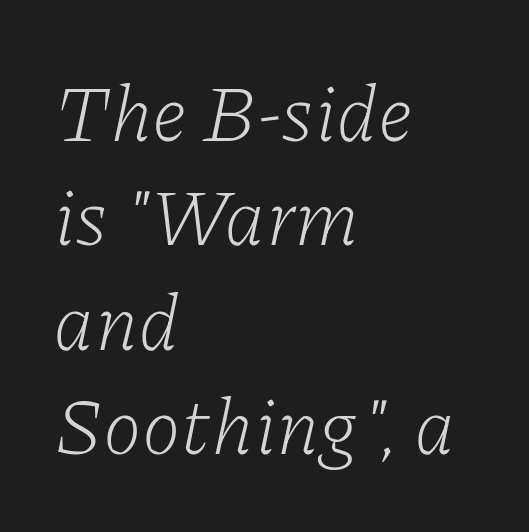
{"serif": "yes", "italic": "yes", "lean": "right", "slant_degrees": 11, "bold": "no", "weight": "light", "width": "normal", "stroke_contrast": "low", "x_height": "medium", "monospaced": "no", "underline": "no", "align": "left", "line_spacing": "normal", "line_spacing_ratio": 1.32, "letter_spacing": "normal", "letter_spacing_em": 0.0, "glyph_px": 79}
